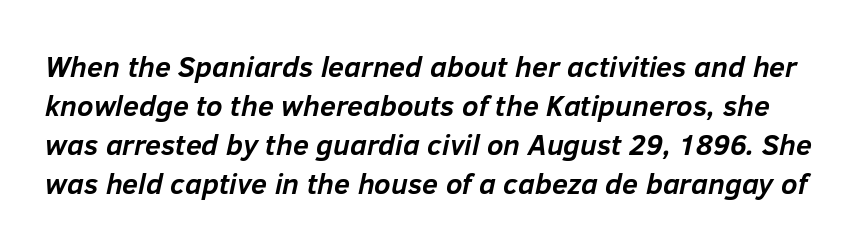
Q: Is the text bold? A: Yes.
Q: Is the text italic (slanted)? A: Yes, it leans right by about 12 degrees.
Q: Is the text underlined? A: No.
Q: Is the spacing between letters normal or unusually wide? A: Normal.
Q: Is the spacing between lines tight, normal or loose? A: Normal.
Q: Width (condensed, normal, or wide)? A: Normal.
Q: Stroke contrast? A: Low.
Q: x-height? A: Medium.
Q: Monospaced? A: No.
